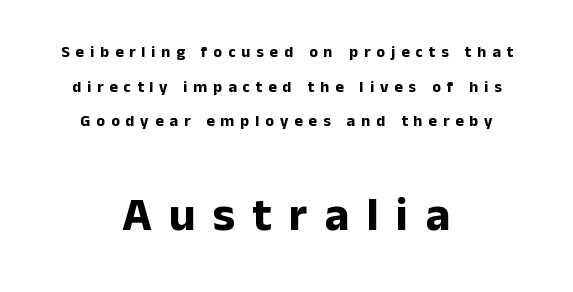
Q: Is the text bold? A: Yes.
Q: Is the text italic (slanted)? A: No, it is upright.
Q: Is the typeface a serif or a sans-serif typeface? A: Sans-serif.
Q: Is the text underlined? A: No.
Q: How is the paragraph aligned? A: Centered.
Q: Is the spacing between letters normal or unusually wide? A: Unusually wide.
Q: Is the spacing between lines tight, normal or loose? A: Loose.
Q: Which block of text is set in a larger size, the first (top) or the second (bottom)? A: The second (bottom) one.
Q: Width (condensed, normal, or wide)? A: Normal.
Q: Stroke contrast? A: Low.
Q: x-height? A: Medium.
Q: Monospaced? A: No.
